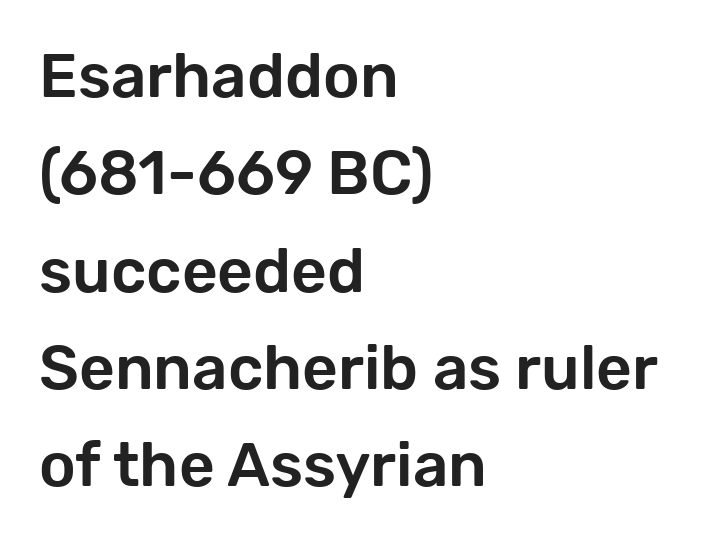
Q: Is the text italic (slanted)? A: No, it is upright.
Q: Is the typeface a serif or a sans-serif typeface? A: Sans-serif.
Q: Is the text underlined? A: No.
Q: How is the paragraph aligned? A: Left-aligned.
Q: Is the spacing between letters normal or unusually wide? A: Normal.
Q: Is the spacing between lines tight, normal or loose? A: Normal.
Q: Width (condensed, normal, or wide)? A: Normal.
Q: Stroke contrast? A: Low.
Q: x-height? A: Medium.
Q: Monospaced? A: No.
